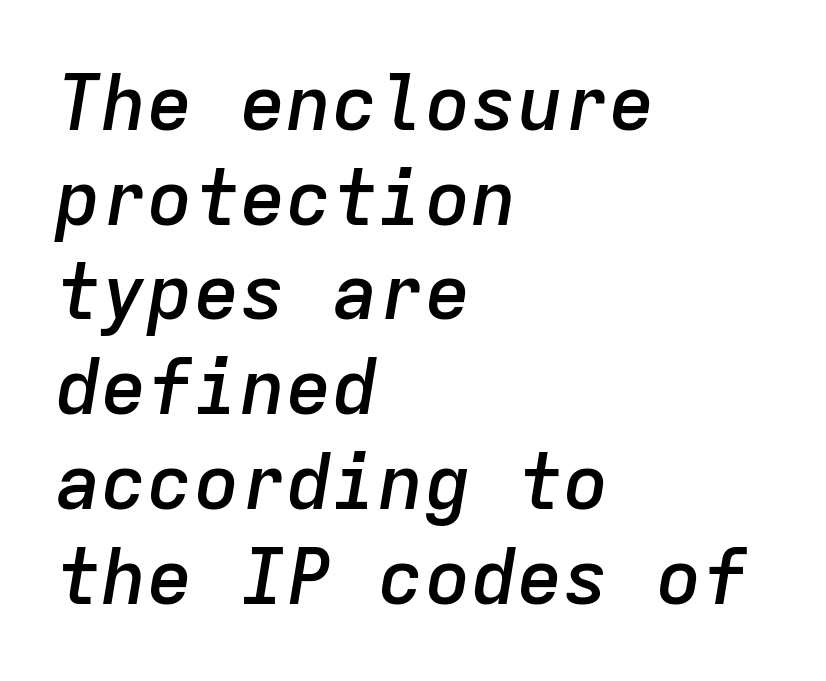
Q: Is the text bold? A: Semi-bold.
Q: Is the text italic (slanted)? A: Yes, it leans right by about 9 degrees.
Q: Is the text underlined? A: No.
Q: How is the paragraph aligned? A: Left-aligned.
Q: Is the spacing between letters normal or unusually wide? A: Normal.
Q: Width (condensed, normal, or wide)? A: Normal.
Q: Stroke contrast? A: Low.
Q: x-height? A: Medium.
Q: Monospaced? A: Yes.
